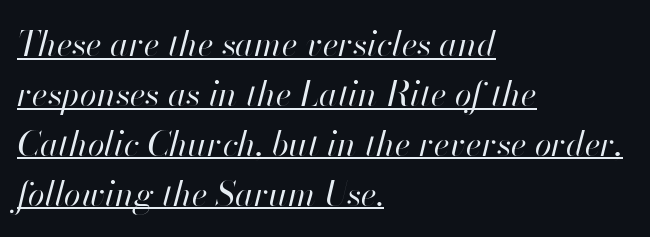
Looks like regular typesetting: each glyph gets only the width it needs. These lines were composed using italics. Default kerning and tracking; the words read as compact shapes. This is underlined copy, the kind a proofreader might mark for attention. Is the type heavy? It reads as light-to-regular instead.
